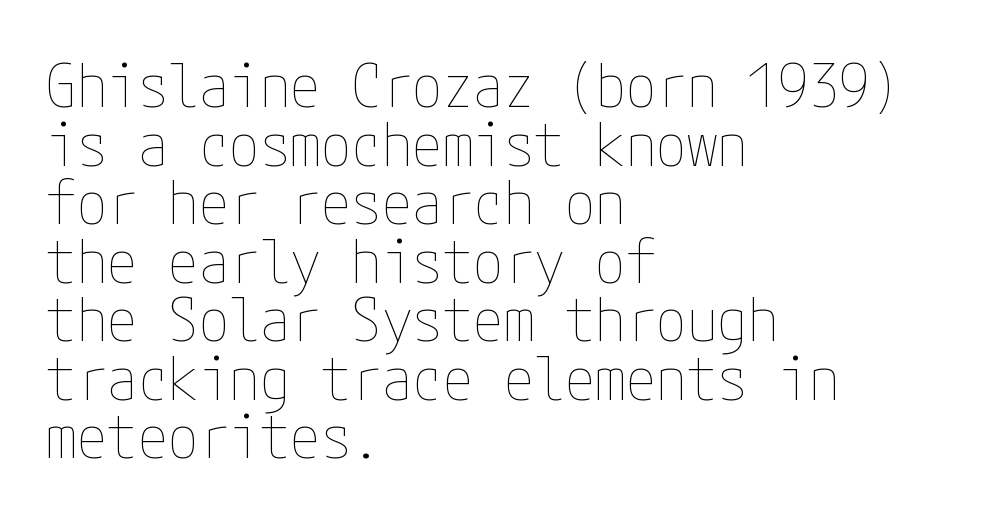
Q: Is the text bold? A: No.
Q: Is the text italic (slanted)? A: No, it is upright.
Q: Is the text underlined? A: No.
Q: How is the paragraph aligned? A: Left-aligned.
Q: Is the spacing between letters normal or unusually wide? A: Normal.
Q: Is the spacing between lines tight, normal or loose? A: Tight.
Q: Width (condensed, normal, or wide)? A: Condensed.
Q: Stroke contrast? A: Low.
Q: x-height? A: Medium.
